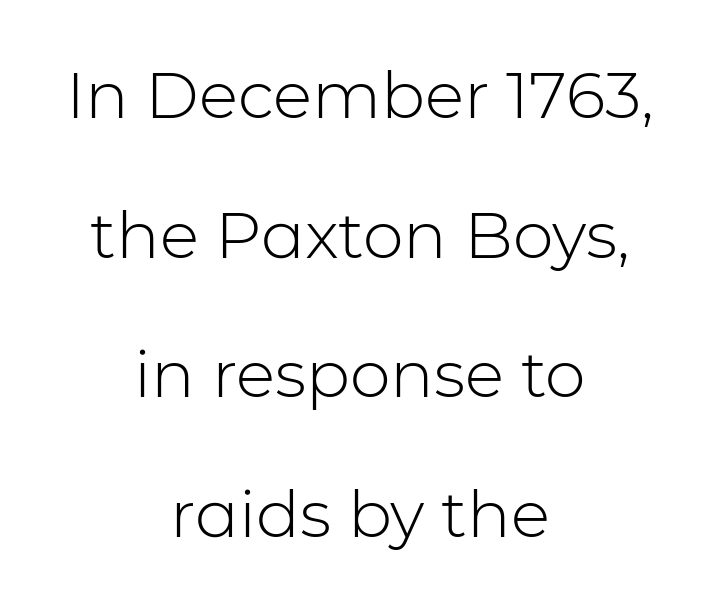
The space directly below the letters is spotless. Regarding leading, the lines here are spaced well apart. Posture: upright roman. Does the copy run flush right? No — it is centered line by line. Heft: none added — not bold.
